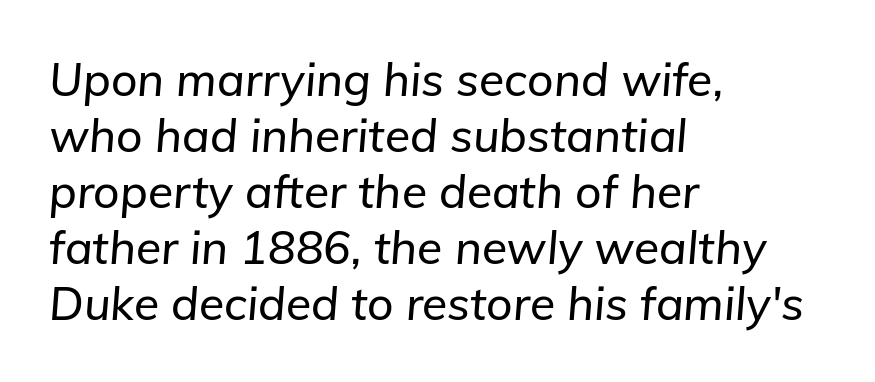
Note the varied advance widths — an 'i' is clearly narrower than an 'm'. The lines are quadded left. A bare baseline throughout the passage. How are the letters spaced? Ordinarily, with no added tracking. Looking at the ascenders, they clearly lean.
